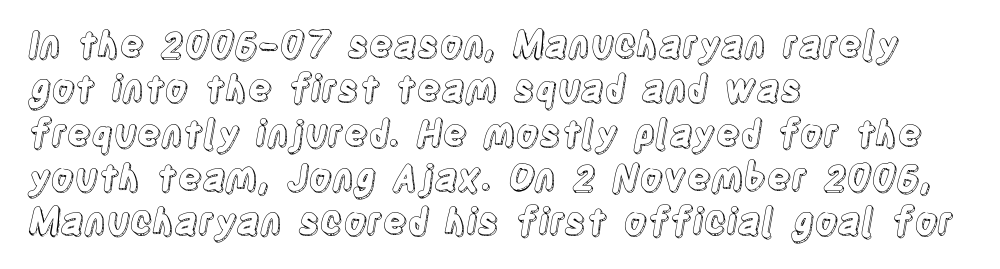
{"width": "condensed", "x_height": "large", "monospaced": "no", "underline": "no", "align": "left", "line_spacing_ratio": 1.23, "letter_spacing": "normal", "letter_spacing_em": 0.0, "glyph_px": 36}
